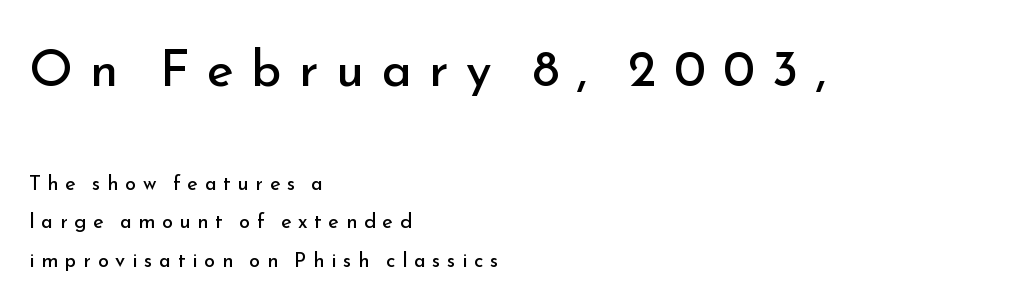
Notice how the stems are strictly vertical — no italics here. Whoever set this chose breathing room over compactness in the vertical rhythm. The ragged edge is on the right, which tells us the setting is flush left. No letter is thick-stroked: the sample isn't bold. Are there feet on the stems? There aren't — it's a sans. Does the bottom block carry the larger type? No, the top block does.
